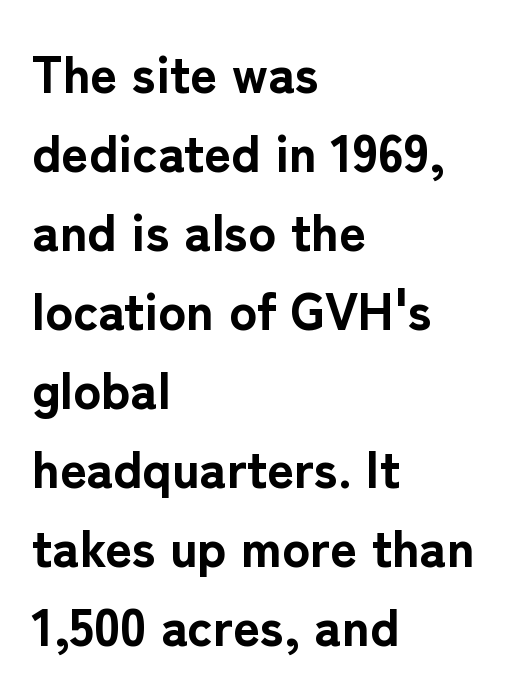
{"serif": "no", "italic": "no", "bold": "yes", "weight": "bold", "width": "normal", "stroke_contrast": "low", "x_height": "medium", "monospaced": "no", "underline": "no", "align": "left", "line_spacing": "normal", "line_spacing_ratio": 1.52, "letter_spacing": "normal", "letter_spacing_em": 0.0, "glyph_px": 52}
